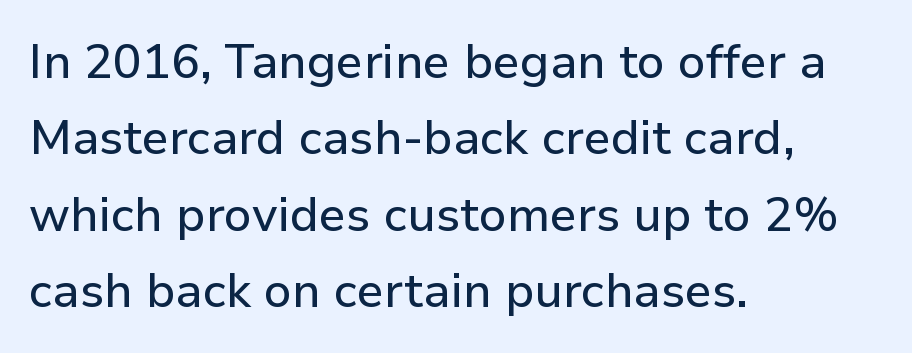
The image shows 48 px sans-serif type, upright; set left-aligned, normal line spacing (1.59x), normal letter spacing, not underlined; low stroke contrast and a medium x-height.
